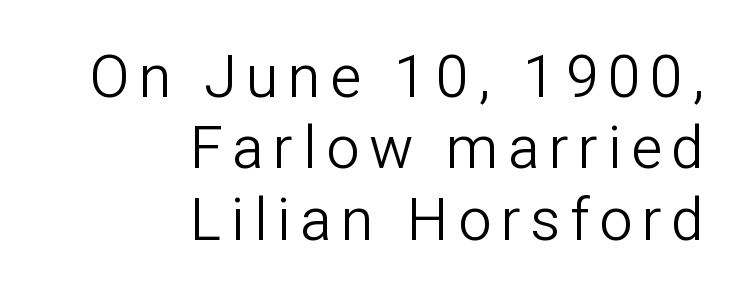
The image shows 59 px light sans-serif type, upright; set right-aligned, line spacing 1.21x, not underlined; low stroke contrast and a medium x-height.
